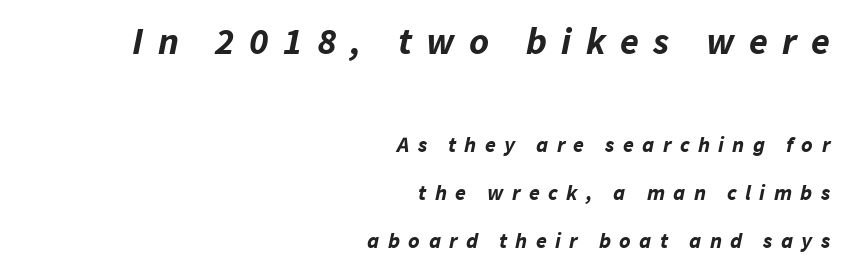
The image shows 38 px bold type, italic (leaning right); set right-aligned, loose line spacing (2.19x), unusually wide letter spacing (+0.38 em), not underlined; the first (top) block is 1.73x larger; low stroke contrast and a medium x-height.
